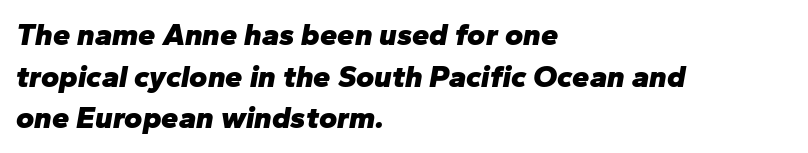
The image shows 31 px heavy type, italic (leaning right); set left-aligned, normal line spacing (1.34x), normal letter spacing, not underlined; low stroke contrast and a medium x-height.
